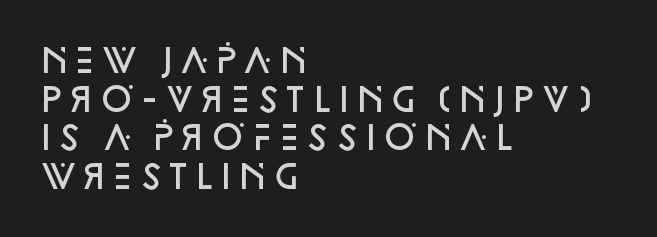
Notice the strokes are somewhat thickened but not fully heavy: this is a semibold. The glyphs in this specimen are sans serif. The specimen reads as upright at a glance. Words float on clear page, feet unadorned. This rendering leaves character spacing at its baseline value. Character widths vary here, with narrow letters taking less room than wide ones.
